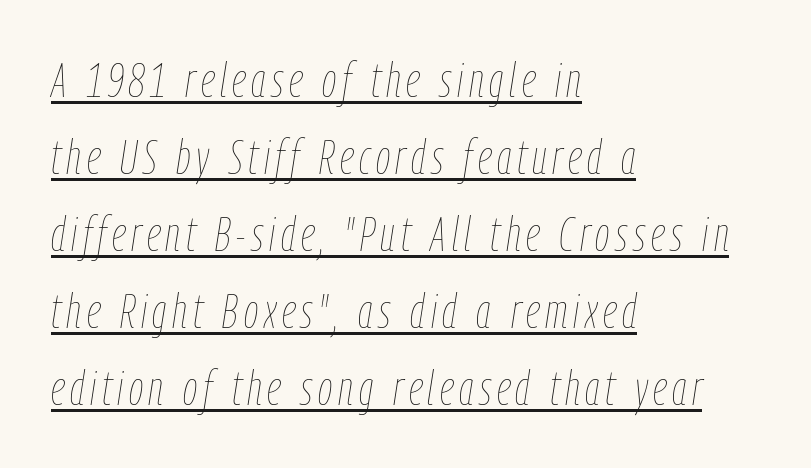
{"italic": "yes", "lean": "right", "slant_degrees": 9, "bold": "no", "weight": "thin", "width": "condensed", "stroke_contrast": "low", "x_height": "medium", "monospaced": "no", "underline": "yes", "align": "left", "line_spacing": "normal", "line_spacing_ratio": 1.64, "glyph_px": 47}
